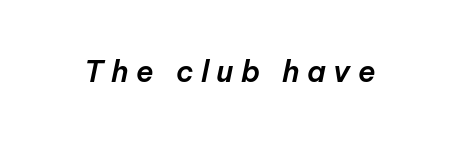
You could not count columns in this text — the font is proportionally spaced. Between one letter and the next there's a generous, obvious gap. Quick note: italic. No word sits above an underline.
